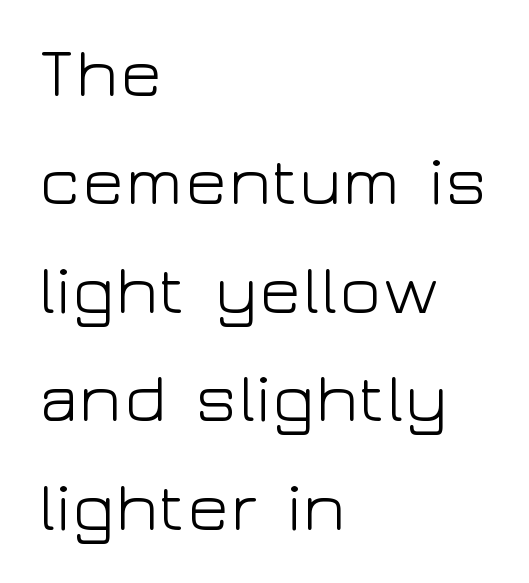
Stems here are at most as thick as an everyday book face. Horizontal alignment here is leftward, the default for most running prose. Each letter keeps its own natural width here, so spacing adapts to shape. This block has exactly the height ordinary leading produces. Unmarked baselines from the first word to the last. The axis of the letterforms is exactly vertical.
